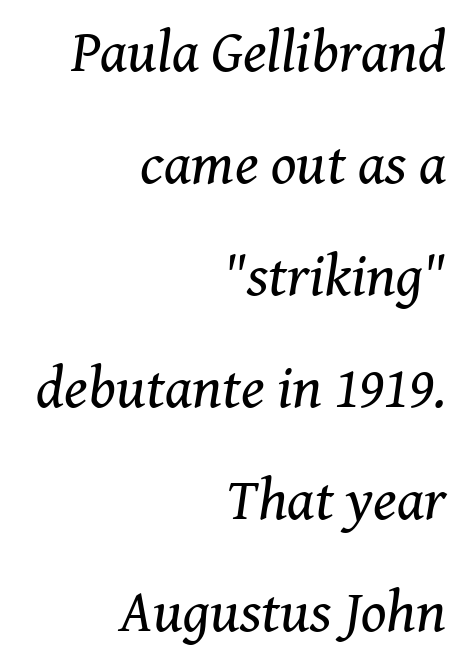
Q: Is the text bold? A: No.
Q: Is the text italic (slanted)? A: Yes, it leans right by about 8 degrees.
Q: Is the typeface a serif or a sans-serif typeface? A: Serif.
Q: Is the text underlined? A: No.
Q: How is the paragraph aligned? A: Right-aligned.
Q: Is the spacing between letters normal or unusually wide? A: Normal.
Q: Is the spacing between lines tight, normal or loose? A: Loose.
Q: Width (condensed, normal, or wide)? A: Normal.
Q: Stroke contrast? A: Medium.
Q: x-height? A: Medium.
Q: Monospaced? A: No.
